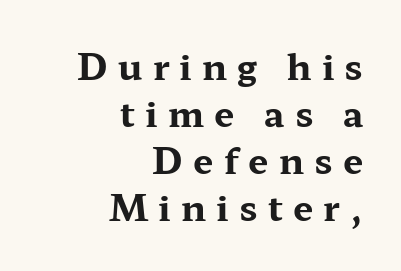
Q: Is the text bold? A: Yes.
Q: Is the text italic (slanted)? A: No, it is upright.
Q: Is the typeface a serif or a sans-serif typeface? A: Serif.
Q: Is the text underlined? A: No.
Q: How is the paragraph aligned? A: Right-aligned.
Q: Is the spacing between letters normal or unusually wide? A: Unusually wide.
Q: Is the spacing between lines tight, normal or loose? A: Normal.
Q: Width (condensed, normal, or wide)? A: Wide.
Q: Stroke contrast? A: Medium.
Q: x-height? A: Medium.
Q: Monospaced? A: No.
